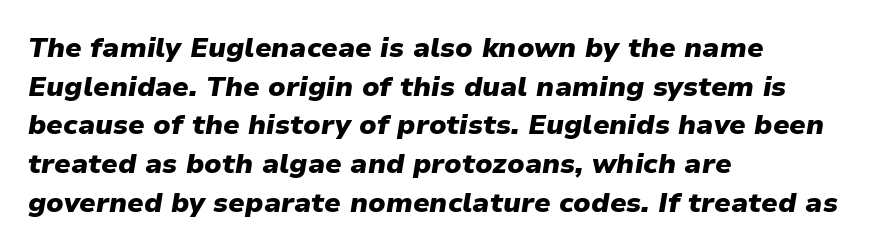
The image shows 28 px heavy type, italic (leaning right); set left-aligned, normal line spacing (1.38x), normal letter spacing, not underlined; low stroke contrast and a medium x-height.
